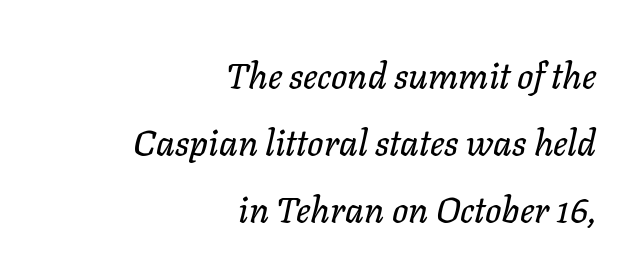
Q: Is the text italic (slanted)? A: Yes, it leans right by about 11 degrees.
Q: Is the text underlined? A: No.
Q: How is the paragraph aligned? A: Right-aligned.
Q: Is the spacing between letters normal or unusually wide? A: Normal.
Q: Width (condensed, normal, or wide)? A: Normal.
Q: Stroke contrast? A: Low.
Q: x-height? A: Medium.
Q: Monospaced? A: No.
